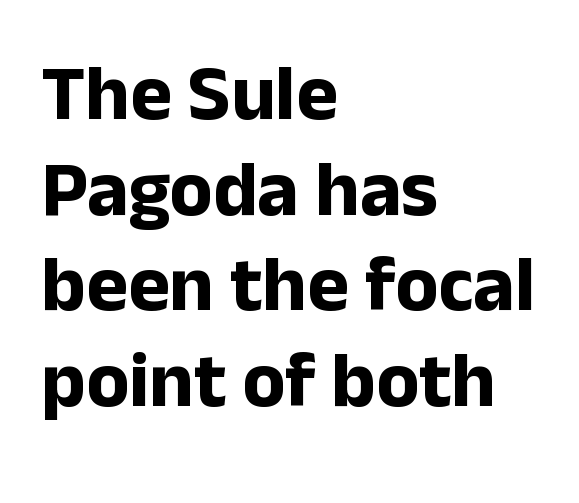
The image shows 79 px bold sans-serif type, upright; set left-aligned, line spacing 1.21x, normal letter spacing, not underlined; low stroke contrast and a medium x-height.
